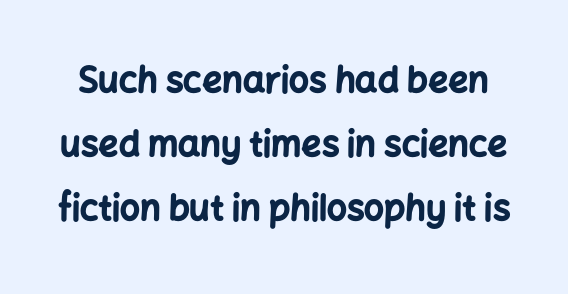
Q: Is the text bold? A: Yes.
Q: Is the text italic (slanted)? A: No, it is upright.
Q: Is the typeface a serif or a sans-serif typeface? A: Sans-serif.
Q: Is the text underlined? A: No.
Q: Is the spacing between letters normal or unusually wide? A: Normal.
Q: Width (condensed, normal, or wide)? A: Normal.
Q: Stroke contrast? A: Low.
Q: x-height? A: Medium.
Q: Monospaced? A: No.
